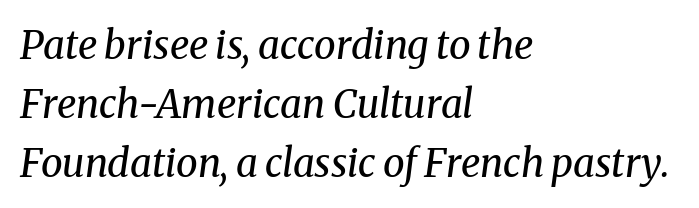
{"serif": "yes", "italic": "yes", "lean": "right", "slant_degrees": 8, "bold": "no", "weight": "regular", "width": "normal", "stroke_contrast": "medium", "x_height": "medium", "monospaced": "no", "underline": "no", "align": "left", "line_spacing": "normal", "line_spacing_ratio": 1.51, "letter_spacing": "normal", "letter_spacing_em": 0.0, "glyph_px": 39}
